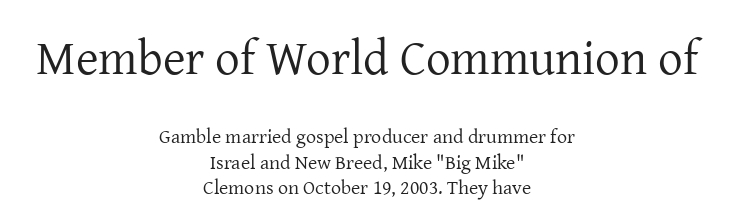
The image shows 49 px regular-weight serif type, upright; set centered, normal line spacing (1.27x), normal letter spacing, not underlined; the first (top) block is 2.45x larger; low stroke contrast and a medium x-height.
